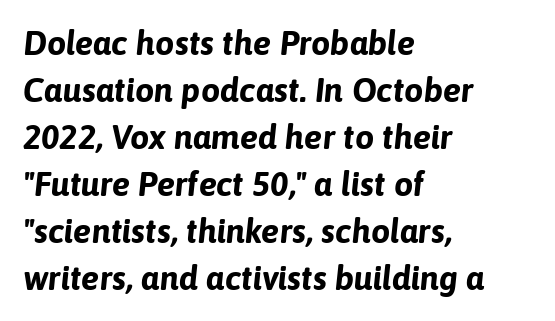
Q: Is the text bold? A: Yes.
Q: Is the text italic (slanted)? A: Yes, it leans right by about 6 degrees.
Q: Is the text underlined? A: No.
Q: How is the paragraph aligned? A: Left-aligned.
Q: Is the spacing between letters normal or unusually wide? A: Normal.
Q: Is the spacing between lines tight, normal or loose? A: Normal.
Q: Width (condensed, normal, or wide)? A: Normal.
Q: Stroke contrast? A: Low.
Q: x-height? A: Medium.
Q: Monospaced? A: No.
